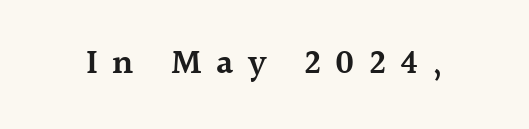
The image shows 35 px semibold serif type, upright; set unusually wide letter spacing (+0.41 em), not underlined; a medium x-height.
